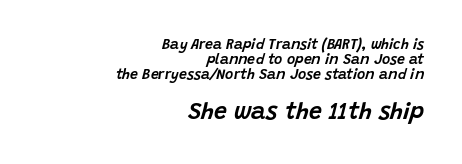
Q: Is the text italic (slanted)? A: Yes, it leans right by about 15 degrees.
Q: Is the text underlined? A: No.
Q: How is the paragraph aligned? A: Right-aligned.
Q: Is the spacing between letters normal or unusually wide? A: Normal.
Q: Is the spacing between lines tight, normal or loose? A: Tight.
Q: Which block of text is set in a larger size, the first (top) or the second (bottom)? A: The second (bottom) one.
